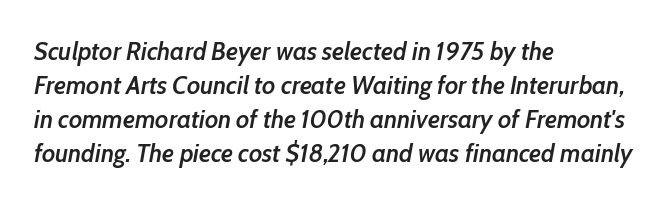
{"italic": "yes", "lean": "right", "slant_degrees": 10, "bold": "semi", "underline": "no", "align": "left", "line_spacing": "normal", "line_spacing_ratio": 1.31, "letter_spacing": "normal", "letter_spacing_em": 0.0, "glyph_px": 26}
